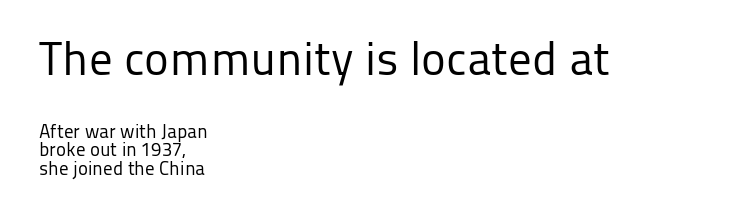
The image shows 47 px regular-weight sans-serif type, upright; set left-aligned, tight line spacing (0.98x), normal letter spacing, not underlined; the first (top) block is 2.47x larger; low stroke contrast and a medium x-height.
